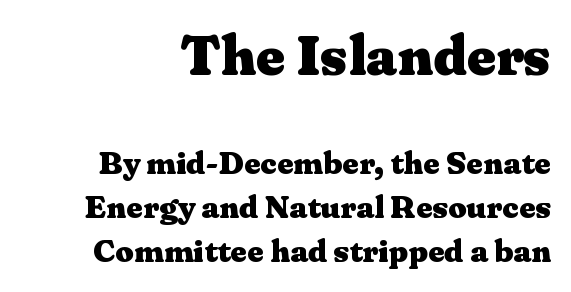
Q: Is the text bold? A: Yes.
Q: Is the text italic (slanted)? A: No, it is upright.
Q: Is the typeface a serif or a sans-serif typeface? A: Serif.
Q: Is the text underlined? A: No.
Q: Is the spacing between letters normal or unusually wide? A: Normal.
Q: Is the spacing between lines tight, normal or loose? A: Normal.
Q: Which block of text is set in a larger size, the first (top) or the second (bottom)? A: The first (top) one.
Q: Width (condensed, normal, or wide)? A: Wide.
Q: Stroke contrast? A: Medium.
Q: x-height? A: Medium.
Q: Monospaced? A: No.
